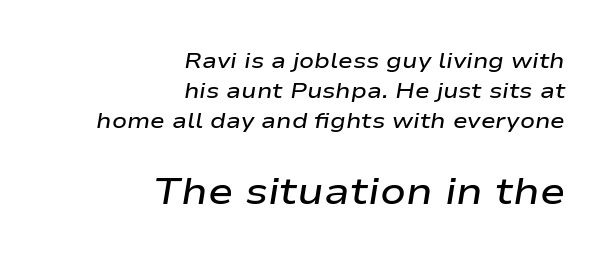
Q: Is the text bold? A: Semi-bold.
Q: Is the text italic (slanted)? A: Yes, it leans right by about 9 degrees.
Q: Is the text underlined? A: No.
Q: How is the paragraph aligned? A: Right-aligned.
Q: Is the spacing between letters normal or unusually wide? A: Normal.
Q: Is the spacing between lines tight, normal or loose? A: Normal.
Q: Which block of text is set in a larger size, the first (top) or the second (bottom)? A: The second (bottom) one.
Q: Width (condensed, normal, or wide)? A: Wide.
Q: Stroke contrast? A: Low.
Q: x-height? A: Medium.
Q: Monospaced? A: No.
